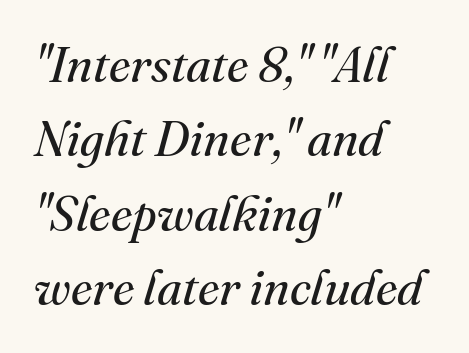
The image shows 49 px regular-weight serif type, italic (leaning right); set left-aligned, normal line spacing (1.52x), normal letter spacing, not underlined; medium stroke contrast and a small x-height.
